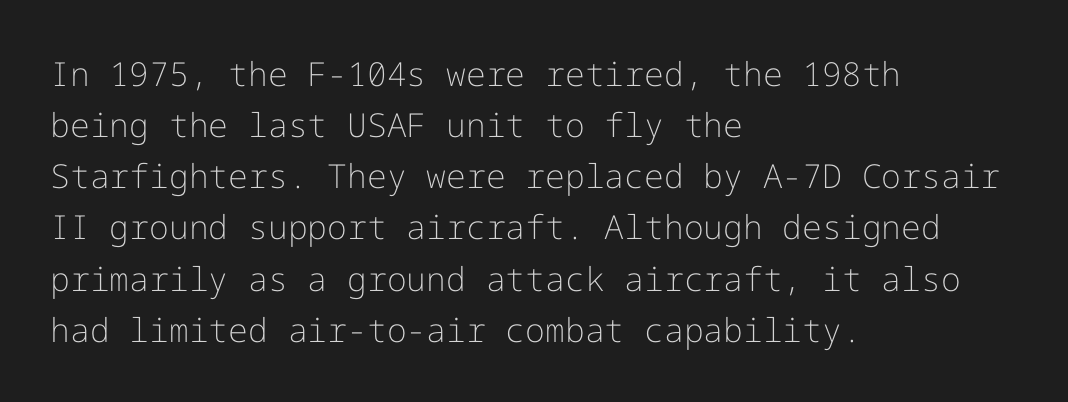
{"serif": "no", "italic": "no", "bold": "no", "weight": "light", "width": "normal", "stroke_contrast": "low", "x_height": "medium", "underline": "no", "align": "left", "line_spacing": "normal", "line_spacing_ratio": 1.55, "letter_spacing": "normal", "letter_spacing_em": 0.0, "glyph_px": 33}
